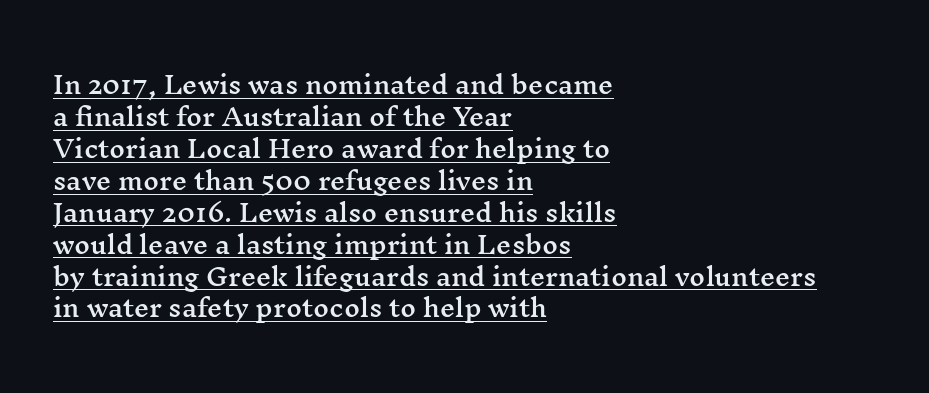
The image shows 24 px text type, upright; set left-aligned, normal line spacing (1.33x), normal letter spacing, underlined.
